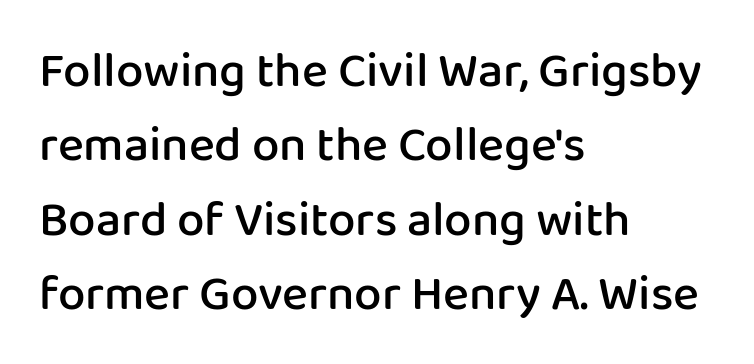
Q: Is the text bold? A: Semi-bold.
Q: Is the text italic (slanted)? A: No, it is upright.
Q: Is the typeface a serif or a sans-serif typeface? A: Sans-serif.
Q: Is the text underlined? A: No.
Q: How is the paragraph aligned? A: Left-aligned.
Q: Is the spacing between letters normal or unusually wide? A: Normal.
Q: Is the spacing between lines tight, normal or loose? A: Normal.
Q: Width (condensed, normal, or wide)? A: Normal.
Q: Stroke contrast? A: Low.
Q: x-height? A: Medium.
Q: Monospaced? A: No.
